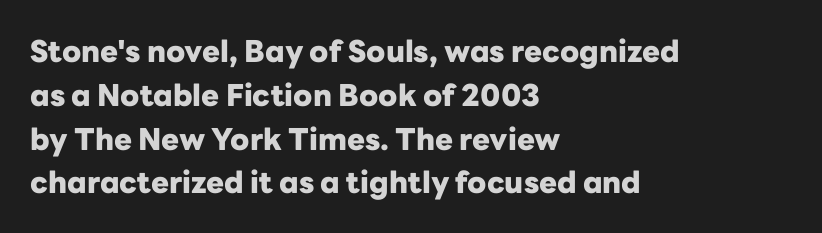
Q: Is the text bold? A: Yes.
Q: Is the text italic (slanted)? A: No, it is upright.
Q: Is the typeface a serif or a sans-serif typeface? A: Sans-serif.
Q: Is the text underlined? A: No.
Q: How is the paragraph aligned? A: Left-aligned.
Q: Is the spacing between letters normal or unusually wide? A: Normal.
Q: Is the spacing between lines tight, normal or loose? A: Normal.
Q: Width (condensed, normal, or wide)? A: Normal.
Q: Stroke contrast? A: Low.
Q: x-height? A: Medium.
Q: Monospaced? A: No.
